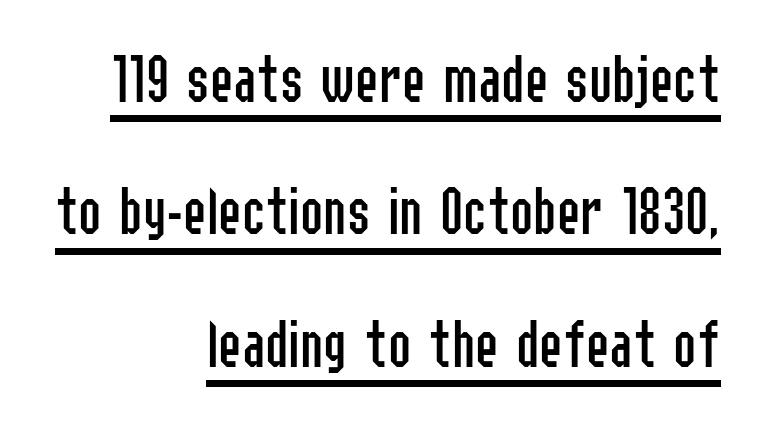
The image shows 70 px regular-weight, condensed sans-serif type, upright; set right-aligned, line spacing 1.89x, normal letter spacing, underlined; low stroke contrast and a medium x-height.
